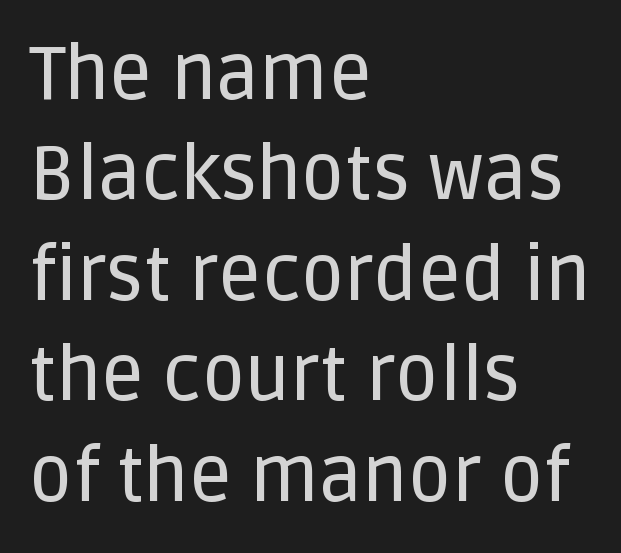
The designer left line spacing at the default. The passage shown is typed in a proportional face where columns would drift. The paragraph shown leans on its left margin. The passage shown is not underscored anywhere. The lettering holds an erect, upright posture throughout. Does the type have serifs? No, each stem ends abruptly.
